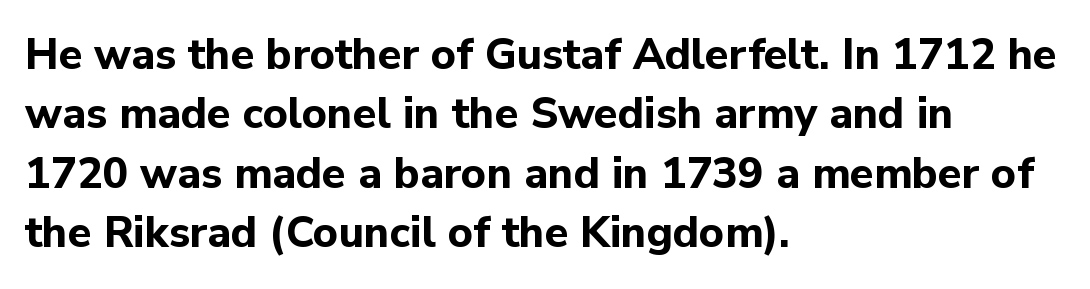
{"serif": "no", "italic": "no", "bold": "yes", "weight": "bold", "width": "normal", "stroke_contrast": "low", "x_height": "medium", "monospaced": "no", "underline": "no", "align": "left", "line_spacing": "normal", "line_spacing_ratio": 1.38, "letter_spacing": "normal", "letter_spacing_em": 0.0, "glyph_px": 43}
